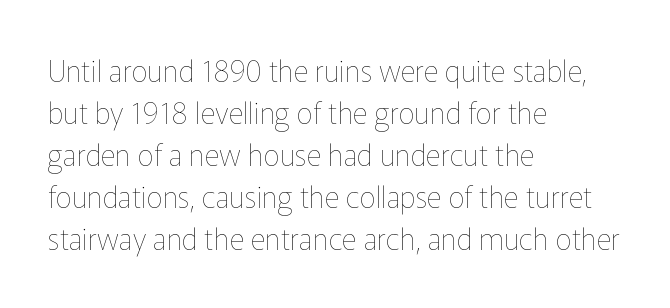
{"italic": "no", "bold": "no", "weight": "thin", "width": "normal", "stroke_contrast": "low", "x_height": "medium", "monospaced": "no", "underline": "no", "align": "left", "line_spacing": "normal", "line_spacing_ratio": 1.45, "letter_spacing": "normal", "letter_spacing_em": 0.0, "glyph_px": 29}
